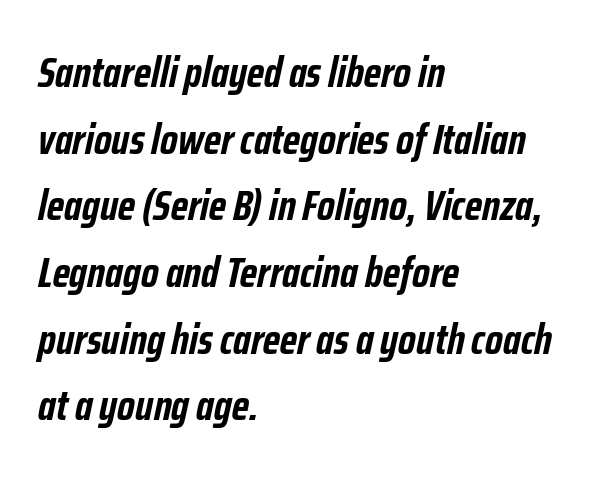
Short and long lines alike share a common starting point at left. This sample has the flowing, uneven cadence of proportional lettering. Glyph-to-glyph distance matches everyday printed text. One glance says typical: line gaps are just what's usual.
